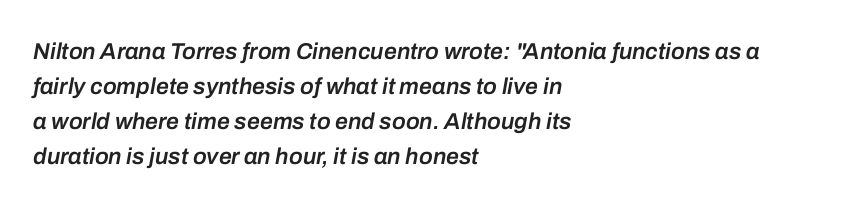
The axis of the letterforms is tilted away from vertical. In CSS terms this would be text-align: left. Words float on clear page, feet unadorned. A somewhat darkened texture: the type is semibold rather than bold.
